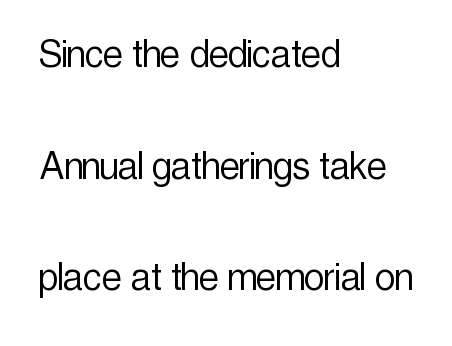
Rendered with straight, roman letterforms. The lines are quadded left. The characters display no serif detailing; their extremities are plain. Think of a printed novel: that variable character pitch is what you see here. Baseline-to-baseline distance is far greater than the letter height. The face looks like a standard text weight, possibly lighter.
